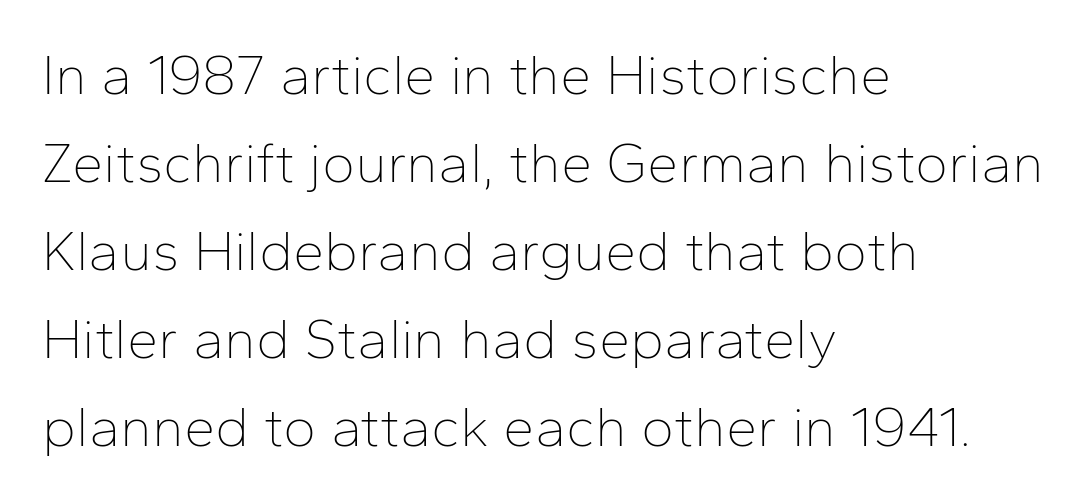
Q: Is the text bold? A: No.
Q: Is the text italic (slanted)? A: No, it is upright.
Q: Is the typeface a serif or a sans-serif typeface? A: Sans-serif.
Q: Is the text underlined? A: No.
Q: How is the paragraph aligned? A: Left-aligned.
Q: Is the spacing between letters normal or unusually wide? A: Normal.
Q: Is the spacing between lines tight, normal or loose? A: Normal.
Q: Width (condensed, normal, or wide)? A: Normal.
Q: Stroke contrast? A: Low.
Q: x-height? A: Medium.
Q: Monospaced? A: No.
